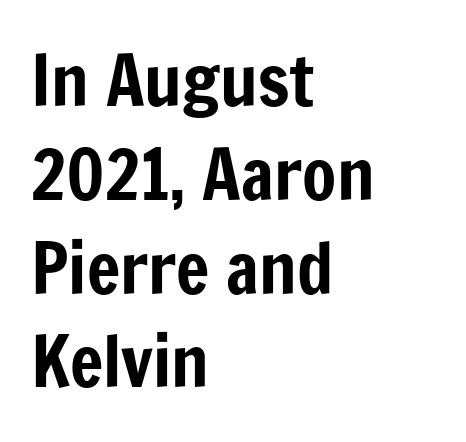
{"serif": "no", "italic": "no", "width": "condensed", "stroke_contrast": "low", "x_height": "medium", "monospaced": "no", "underline": "no", "align": "left", "line_spacing": "normal", "line_spacing_ratio": 1.34, "letter_spacing": "normal", "letter_spacing_em": 0.0, "glyph_px": 70}
